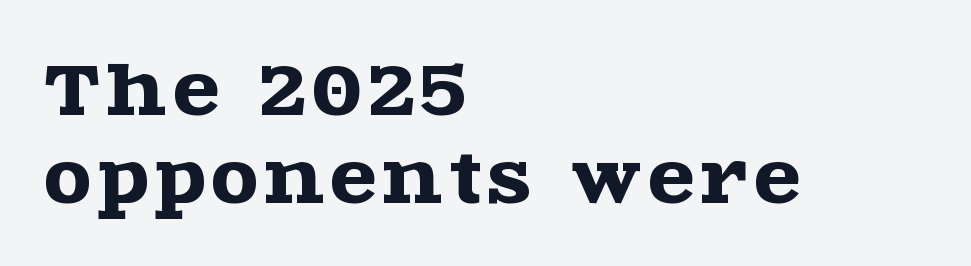
The image shows 67 px wide serif type, upright; set left-aligned, normal line spacing (1.31x), not underlined; a large x-height.
